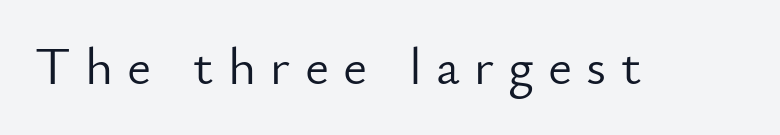
{"serif": "no", "italic": "no", "bold": "no", "weight": "light", "width": "normal", "stroke_contrast": "low", "x_height": "small", "monospaced": "no", "underline": "no", "letter_spacing": "wide", "letter_spacing_em": 0.27, "glyph_px": 53}
